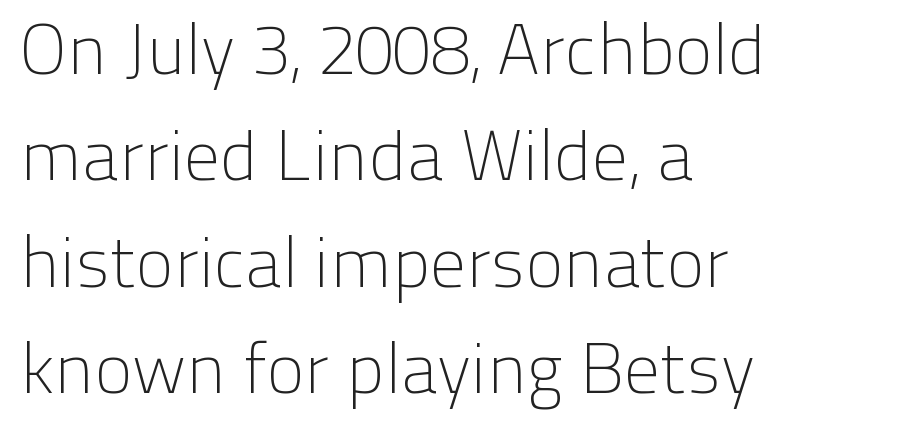
{"serif": "no", "italic": "no", "bold": "no", "weight": "light", "width": "normal", "stroke_contrast": "low", "x_height": "medium", "monospaced": "no", "underline": "no", "align": "left", "line_spacing": "normal", "line_spacing_ratio": 1.5, "letter_spacing": "normal", "letter_spacing_em": 0.0, "glyph_px": 71}
